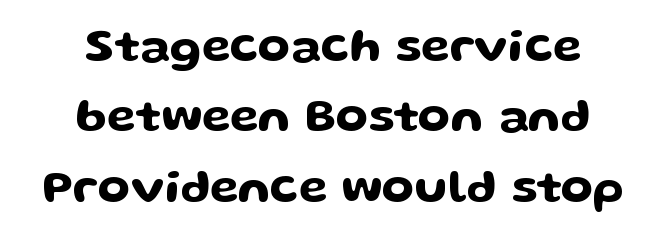
Q: Is the text italic (slanted)? A: No, it is upright.
Q: Is the typeface a serif or a sans-serif typeface? A: Sans-serif.
Q: Is the text underlined? A: No.
Q: How is the paragraph aligned? A: Centered.
Q: Is the spacing between letters normal or unusually wide? A: Normal.
Q: Is the spacing between lines tight, normal or loose? A: Normal.
Q: Width (condensed, normal, or wide)? A: Wide.
Q: Stroke contrast? A: Low.
Q: x-height? A: Medium.
Q: Monospaced? A: No.
